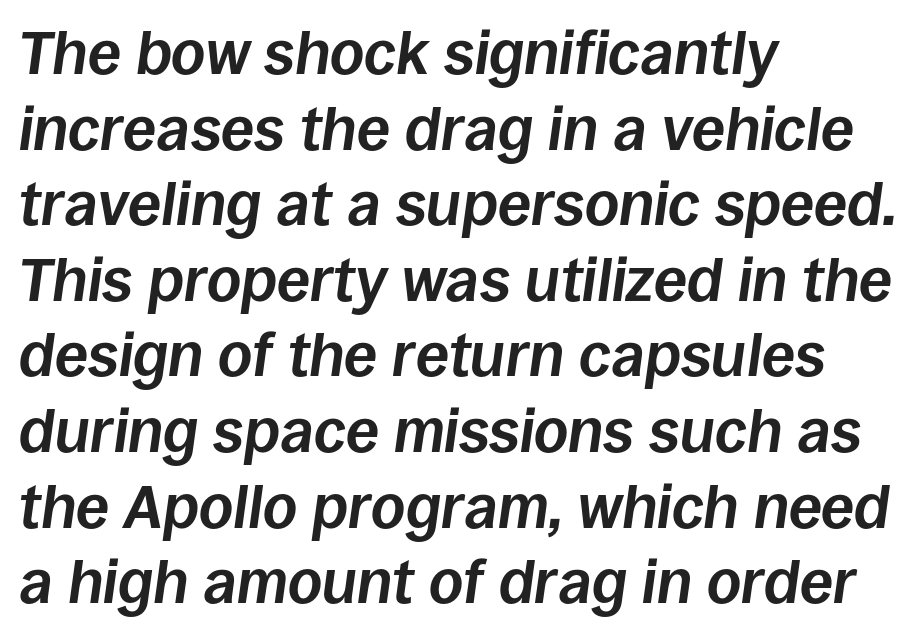
{"italic": "yes", "lean": "right", "slant_degrees": 8, "bold": "yes", "weight": "bold", "width": "normal", "stroke_contrast": "low", "x_height": "large", "monospaced": "no", "underline": "no", "align": "left", "line_spacing": "normal", "line_spacing_ratio": 1.26, "letter_spacing": "normal", "letter_spacing_em": 0.0, "glyph_px": 60}
